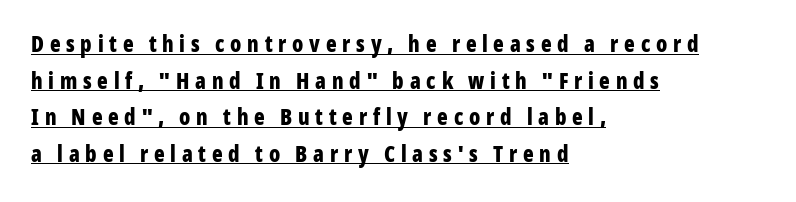
Q: Is the text bold? A: Yes.
Q: Is the text italic (slanted)? A: No, it is upright.
Q: Is the text underlined? A: Yes.
Q: How is the paragraph aligned? A: Left-aligned.
Q: Is the spacing between letters normal or unusually wide? A: Unusually wide.
Q: Is the spacing between lines tight, normal or loose? A: Normal.
